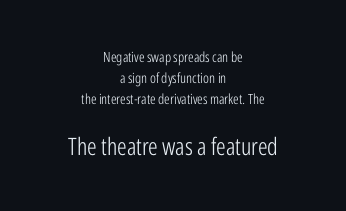
Designer's note — italics off, roman on. The lines sit at an ordinary, default distance from one another. Does the bottom block carry the larger type? Yes, it does. Short note: letters normally spaced.
